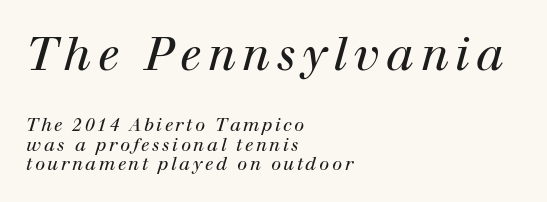
Do the characters align in a grid? No, the font is proportional. Caption: multi-line text, flush left, ragged right. Type style note: has serifs. Typesetter's note — upper block bumped up in size, lower block left smaller. A typesetter would mark this as italic. This block would grow much taller if given ordinary leading; it's compressed now.
